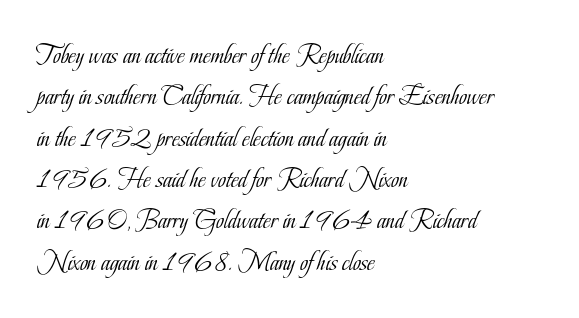
Q: Is the text bold? A: No.
Q: Is the text italic (slanted)? A: Yes.
Q: Is the text underlined? A: No.
Q: How is the paragraph aligned? A: Left-aligned.
Q: Is the spacing between letters normal or unusually wide? A: Normal.
Q: Is the spacing between lines tight, normal or loose? A: Normal.
